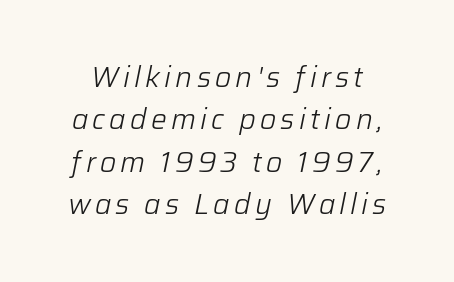
This is not heavy type; no bold has been used. Leading matches the norm, producing a regular column. It's the slanting kind of type. A bare baseline throughout the passage.
